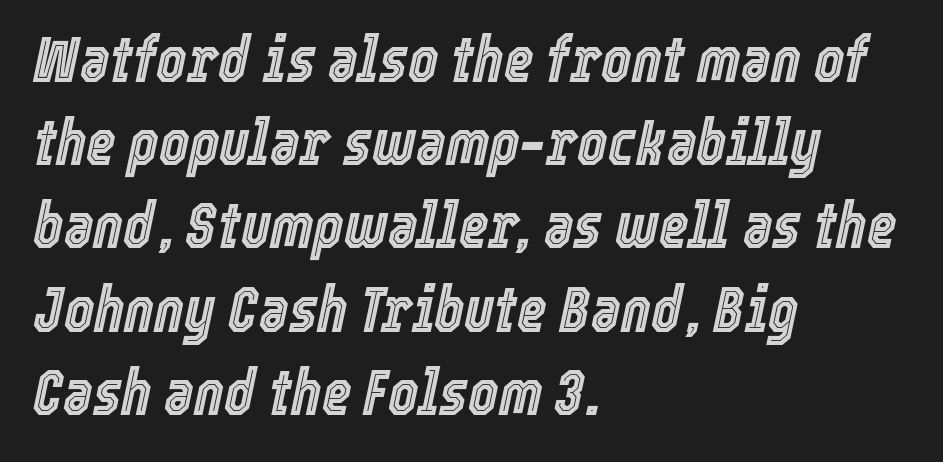
{"italic": "yes", "lean": "right", "slant_degrees": 12, "width": "condensed", "x_height": "medium", "monospaced": "no", "underline": "no", "align": "left", "line_spacing": "normal", "line_spacing_ratio": 1.3, "letter_spacing": "normal", "letter_spacing_em": 0.0, "glyph_px": 64}
